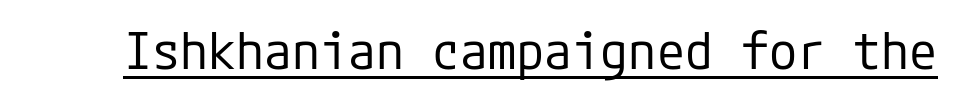
Underlining? Definitely there. Compared with a typical body face, this is equally light or lighter still. Nobody touched the tracking dial on this one. Every character sits straight up, as roman type does. Unlike a traditional serif, this face leaves its strokes unadorned.
